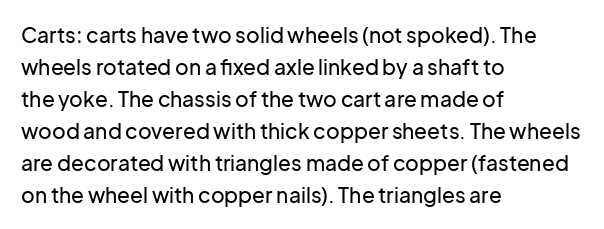
{"italic": "no", "underline": "no", "align": "left", "line_spacing": "normal", "line_spacing_ratio": 1.52, "letter_spacing": "normal", "letter_spacing_em": 0.0, "glyph_px": 21}
